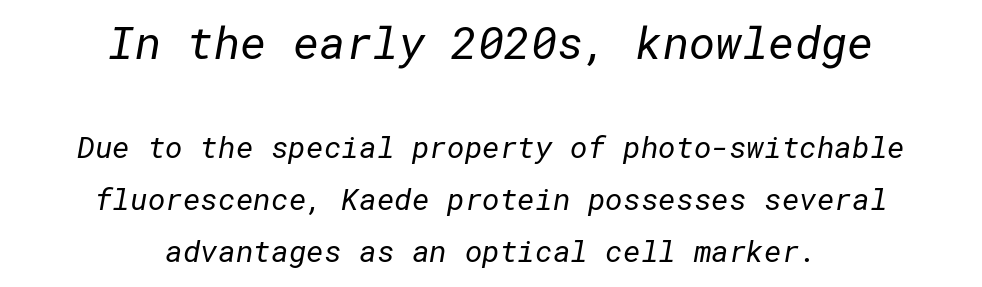
{"serif": "no", "bold": "no", "weight": "regular", "width": "normal", "stroke_contrast": "low", "x_height": "medium", "underline": "no", "align": "center", "line_spacing_ratio": 1.72, "letter_spacing": "normal", "letter_spacing_em": 0.0, "larger_block": "first", "size_ratio": 1.5, "glyph_px": 45}
